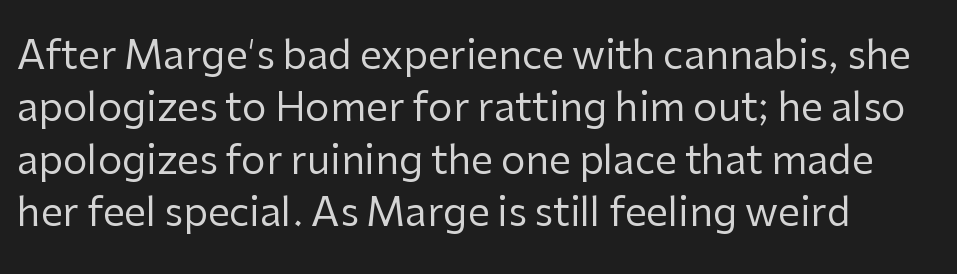
The words here are not underlined. Examine the stroke ends and you'll find no serifs. Interline gaps are of average width in this sample. Is the letter spacing exaggerated? No — it looks like the ordinary default.
